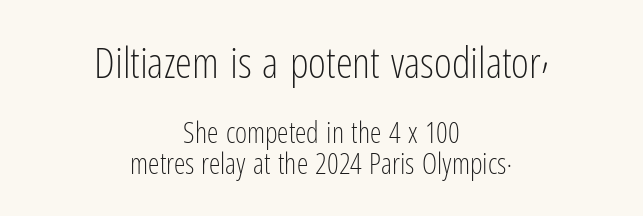
The composition opens big and finishes small. You could not count columns in this text — the font is proportionally spaced. Alignment: centered. If you drew a line through each stem, it would be perfectly vertical. Letterform terminals end flat and unadorned throughout the passage. Is this a heavy cut? Hardly; it is regular or lighter.
